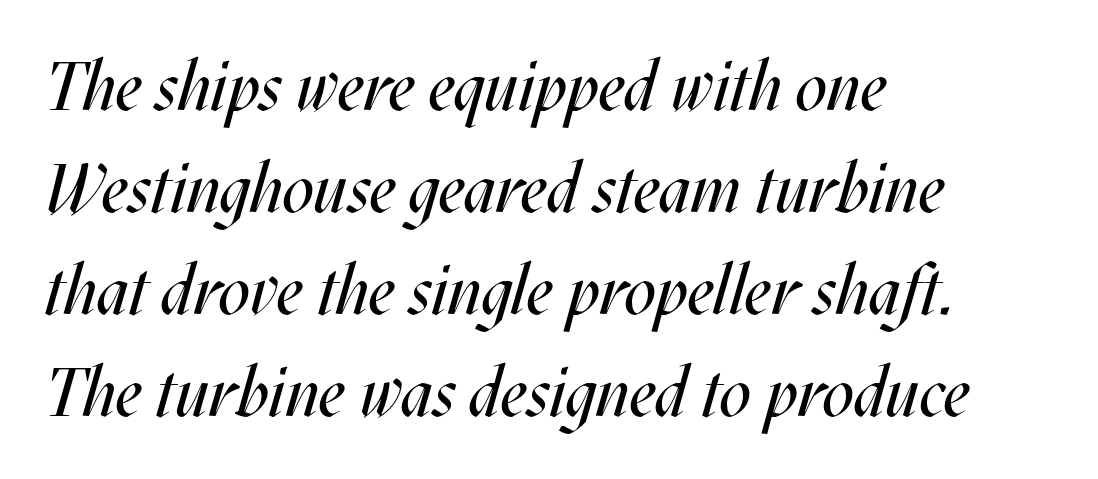
All the whitespace from short lines collects on the right. Ink coverage per letter is moderate at most. Unmarked baselines from the first word to the last. Italic: yes, the glyphs are oblique.
